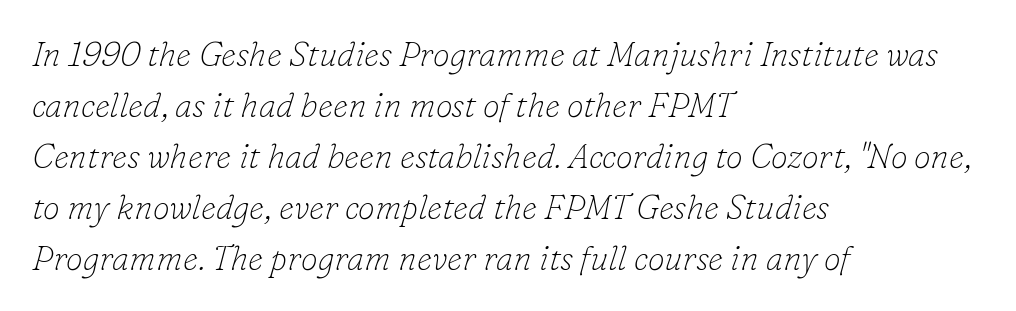
Q: Is the text bold? A: No.
Q: Is the text italic (slanted)? A: Yes, it leans right by about 16 degrees.
Q: Is the typeface a serif or a sans-serif typeface? A: Serif.
Q: Is the text underlined? A: No.
Q: How is the paragraph aligned? A: Left-aligned.
Q: Is the spacing between letters normal or unusually wide? A: Normal.
Q: Is the spacing between lines tight, normal or loose? A: Normal.
Q: Width (condensed, normal, or wide)? A: Normal.
Q: Stroke contrast? A: Low.
Q: x-height? A: Small.
Q: Monospaced? A: No.
